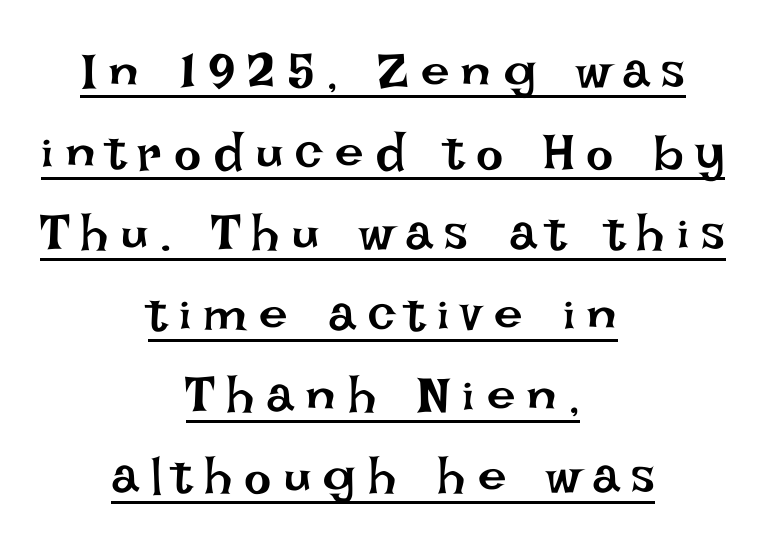
Q: Is the text bold? A: No.
Q: Is the text italic (slanted)? A: No, it is upright.
Q: Is the text underlined? A: Yes.
Q: How is the paragraph aligned? A: Centered.
Q: Is the spacing between letters normal or unusually wide? A: Unusually wide.
Q: Is the spacing between lines tight, normal or loose? A: Normal.
Q: Width (condensed, normal, or wide)? A: Normal.
Q: Stroke contrast? A: Low.
Q: x-height? A: Large.
Q: Monospaced? A: No.
